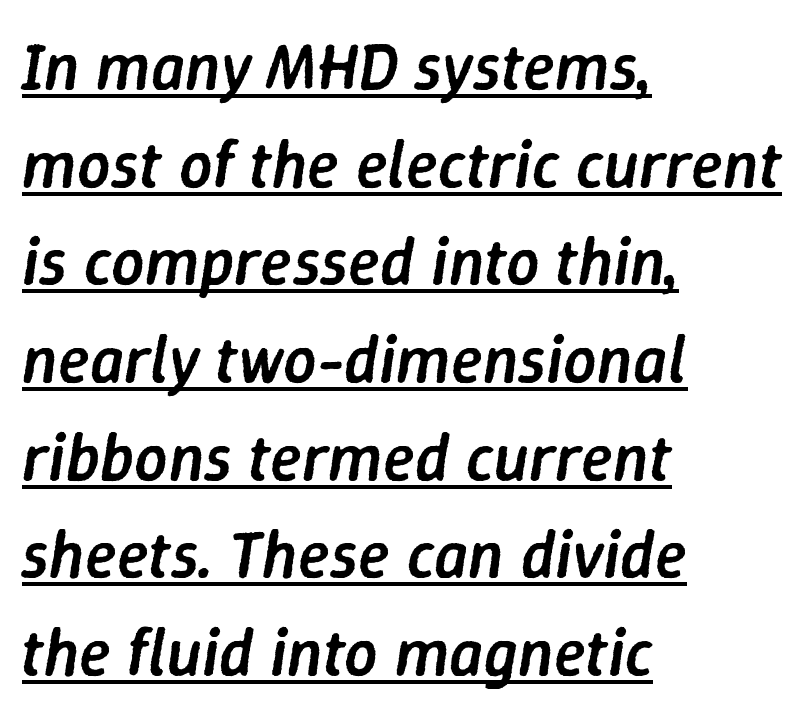
The image shows 66 px semibold type, italic (leaning right); set left-aligned, normal line spacing (1.48x), normal letter spacing, underlined; low stroke contrast and a medium x-height.
